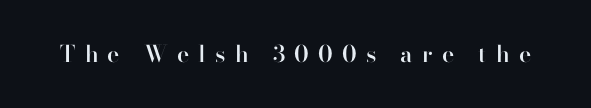
Q: Is the text bold? A: Semi-bold.
Q: Is the text italic (slanted)? A: No, it is upright.
Q: Is the text underlined? A: No.
Q: Is the spacing between letters normal or unusually wide? A: Unusually wide.
